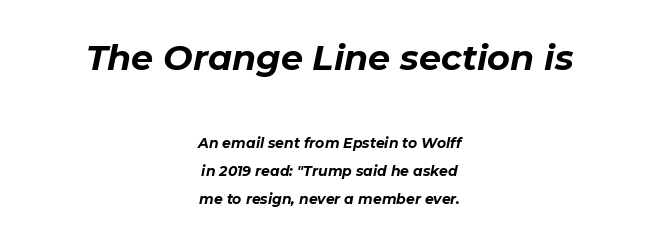
Q: Is the text bold? A: Yes.
Q: Is the text italic (slanted)? A: Yes, it leans right by about 11 degrees.
Q: Is the text underlined? A: No.
Q: How is the paragraph aligned? A: Centered.
Q: Is the spacing between letters normal or unusually wide? A: Normal.
Q: Is the spacing between lines tight, normal or loose? A: Loose.
Q: Which block of text is set in a larger size, the first (top) or the second (bottom)? A: The first (top) one.
Q: Width (condensed, normal, or wide)? A: Normal.
Q: Stroke contrast? A: Low.
Q: x-height? A: Medium.
Q: Monospaced? A: No.
